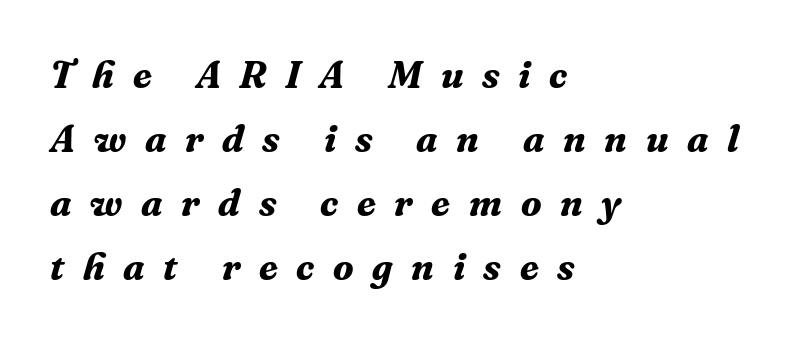
{"serif": "yes", "italic": "yes", "lean": "right", "slant_degrees": 16, "bold": "yes", "weight": "bold", "width": "normal", "stroke_contrast": "medium", "x_height": "medium", "monospaced": "no", "underline": "no", "align": "left", "line_spacing": "normal", "line_spacing_ratio": 1.68, "letter_spacing": "wide", "letter_spacing_em": 0.49, "glyph_px": 38}
